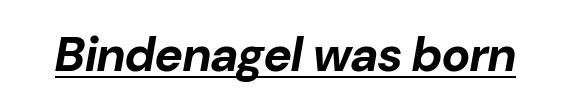
The image shows 48 px bold type, italic (leaning right); set normal letter spacing, underlined; low stroke contrast and a medium x-height.
